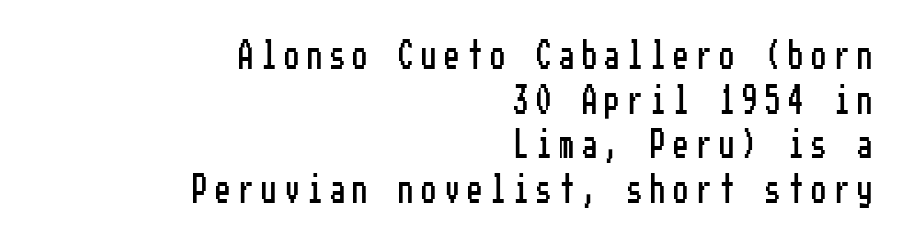
{"serif": "no", "italic": "no", "width": "condensed", "stroke_contrast": "low", "x_height": "medium", "underline": "no", "align": "right", "line_spacing": "normal", "line_spacing_ratio": 1.54, "letter_spacing": "wide", "letter_spacing_em": 0.29, "glyph_px": 29}
